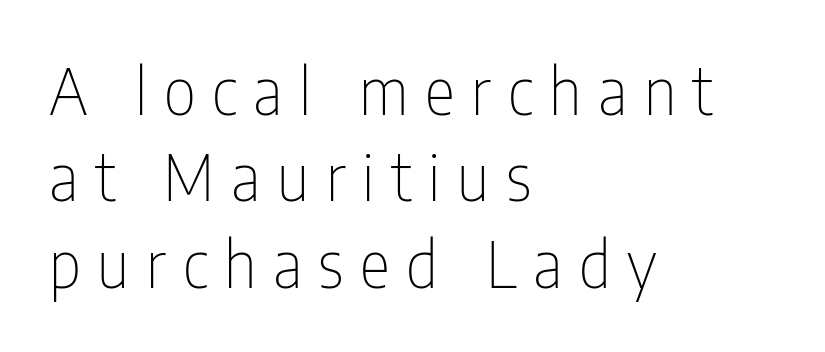
{"serif": "no", "italic": "no", "bold": "no", "weight": "thin", "width": "condensed", "stroke_contrast": "low", "x_height": "medium", "monospaced": "no", "underline": "no", "align": "left", "line_spacing": "normal", "line_spacing_ratio": 1.35, "letter_spacing": "wide", "letter_spacing_em": 0.26, "glyph_px": 64}
